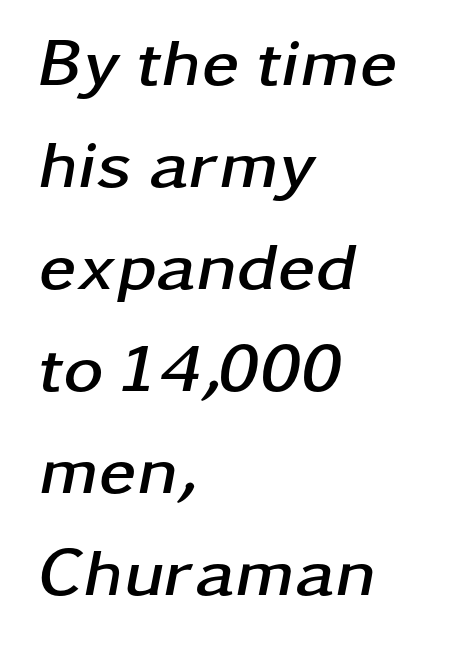
The image shows 68 px semibold, wide type, italic (leaning right); set left-aligned, normal line spacing (1.5x), normal letter spacing, not underlined; low stroke contrast and a medium x-height.
